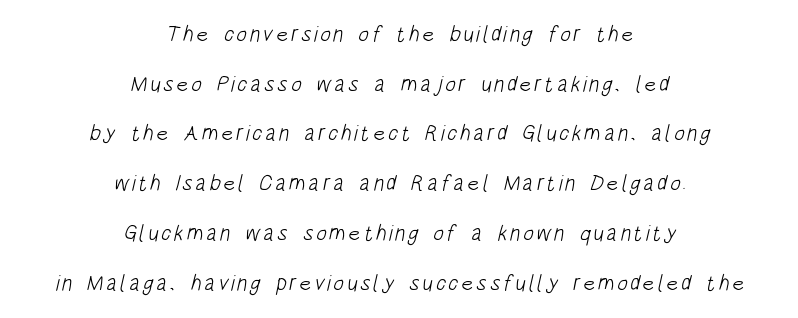
{"bold": "no", "underline": "no", "align": "center", "line_spacing": "loose", "line_spacing_ratio": 2.26, "glyph_px": 22}
